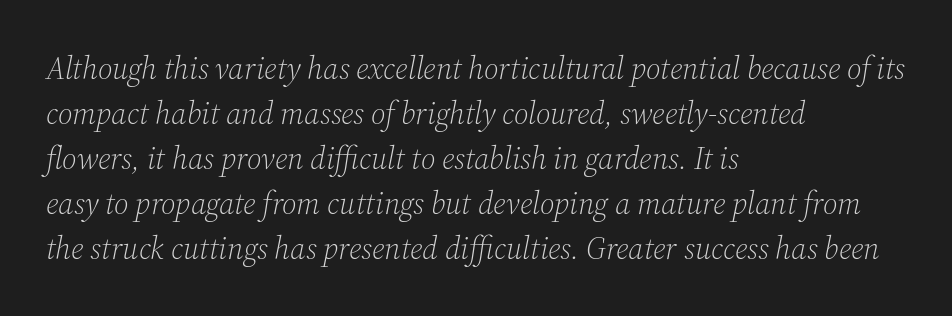
Q: Is the text bold? A: No.
Q: Is the text italic (slanted)? A: Yes, it leans right by about 12 degrees.
Q: Is the typeface a serif or a sans-serif typeface? A: Serif.
Q: Is the text underlined? A: No.
Q: How is the paragraph aligned? A: Left-aligned.
Q: Is the spacing between letters normal or unusually wide? A: Normal.
Q: Is the spacing between lines tight, normal or loose? A: Normal.
Q: Width (condensed, normal, or wide)? A: Normal.
Q: Stroke contrast? A: Medium.
Q: x-height? A: Medium.
Q: Monospaced? A: No.
